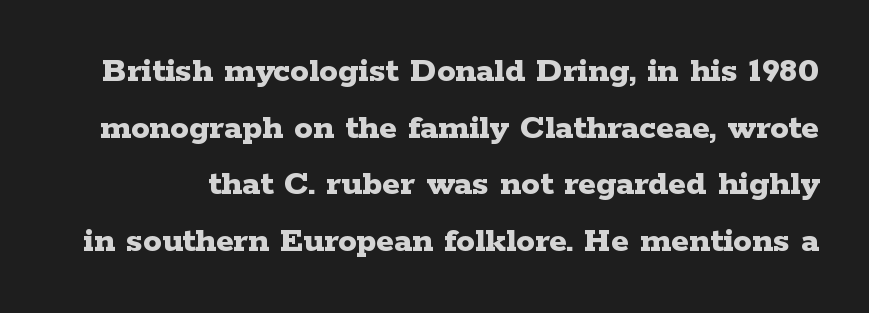
{"serif": "yes", "italic": "no", "bold": "yes", "weight": "bold", "width": "wide", "stroke_contrast": "low", "x_height": "medium", "monospaced": "no", "underline": "no", "line_spacing": "normal", "line_spacing_ratio": 1.53, "letter_spacing": "normal", "letter_spacing_em": 0.0, "glyph_px": 37}
